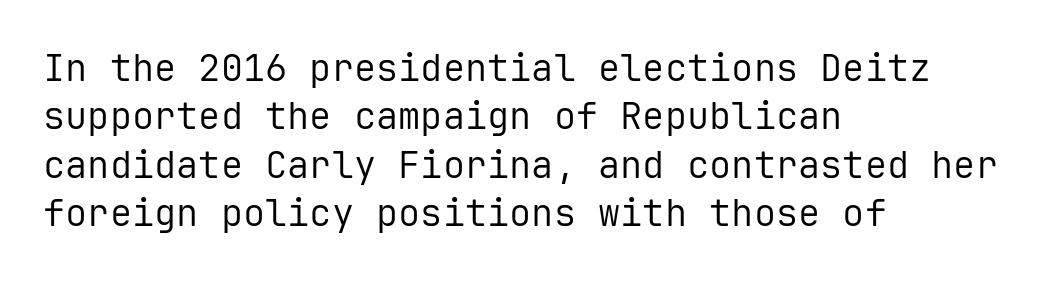
Q: Is the text bold? A: No.
Q: Is the text italic (slanted)? A: No, it is upright.
Q: Is the typeface a serif or a sans-serif typeface? A: Sans-serif.
Q: Is the text underlined? A: No.
Q: How is the paragraph aligned? A: Left-aligned.
Q: Is the spacing between letters normal or unusually wide? A: Normal.
Q: Is the spacing between lines tight, normal or loose? A: Normal.
Q: Width (condensed, normal, or wide)? A: Normal.
Q: Stroke contrast? A: Low.
Q: x-height? A: Medium.
Q: Monospaced? A: Yes.
